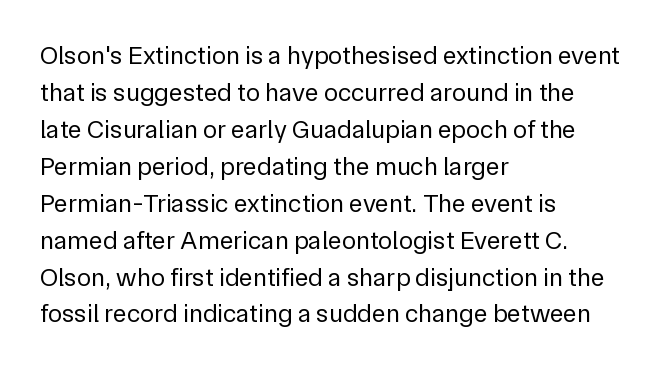
Rule under the text: the space is simply empty. The tracking reads as untouched default to a designer's eye. Compared with a typical body face, this is equally light or lighter still. A student would call this left alignment; a typographer would say flush left, rag right. The rows are spaced the way most documents space them.
